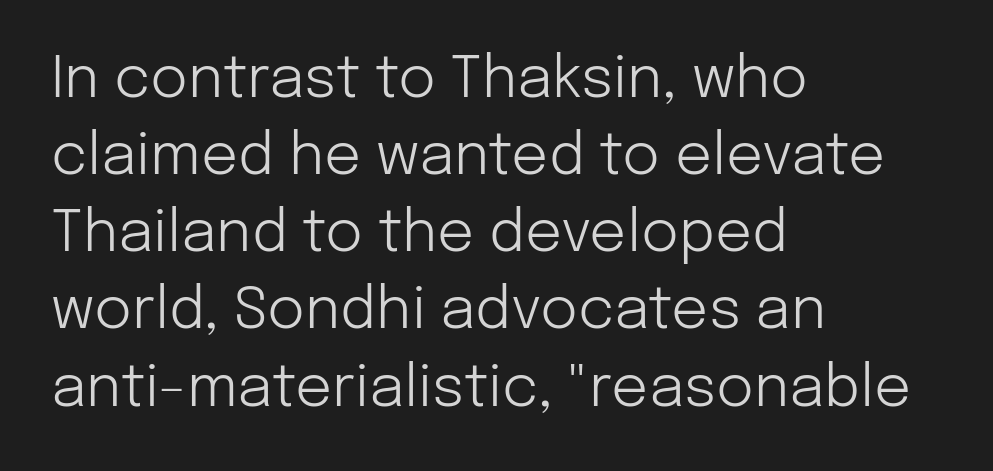
Successive baselines arrive at the customary interval. Tracking here is standard; glyphs follow each other at the usual distance. You can tell from the bare stems that sans-serif type was used. The letters stand upright; this is a roman face.
